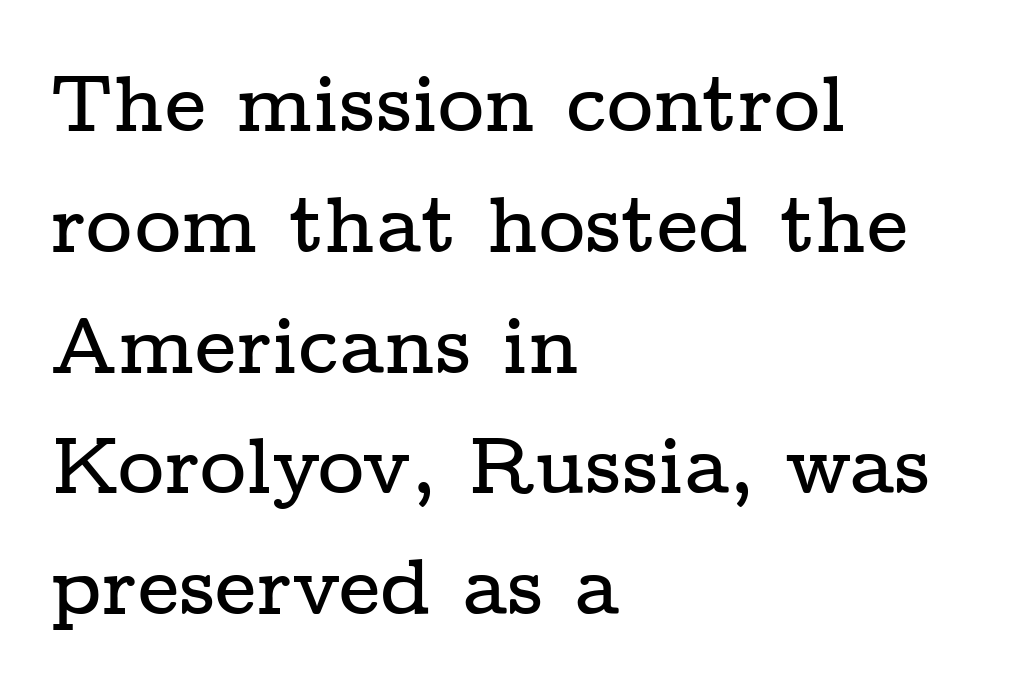
Q: Is the text italic (slanted)? A: No, it is upright.
Q: Is the typeface a serif or a sans-serif typeface? A: Serif.
Q: Is the text underlined? A: No.
Q: How is the paragraph aligned? A: Left-aligned.
Q: Is the spacing between letters normal or unusually wide? A: Normal.
Q: Is the spacing between lines tight, normal or loose? A: Normal.
Q: Width (condensed, normal, or wide)? A: Wide.
Q: Stroke contrast? A: Low.
Q: x-height? A: Medium.
Q: Monospaced? A: No.
